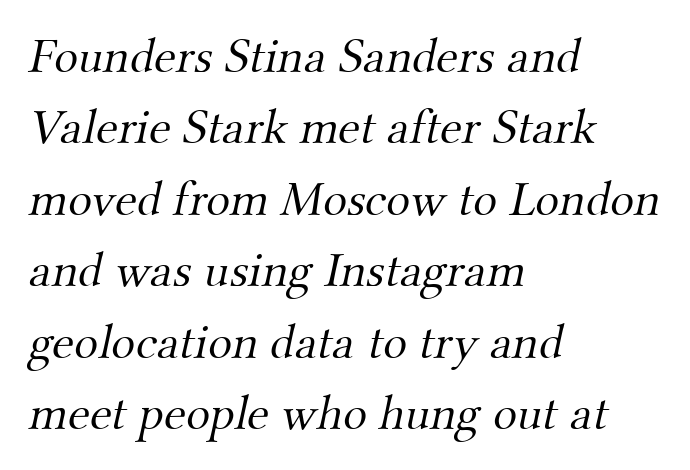
Q: Is the text bold? A: No.
Q: Is the typeface a serif or a sans-serif typeface? A: Serif.
Q: Is the text underlined? A: No.
Q: How is the paragraph aligned? A: Left-aligned.
Q: Is the spacing between letters normal or unusually wide? A: Normal.
Q: Is the spacing between lines tight, normal or loose? A: Normal.
Q: Width (condensed, normal, or wide)? A: Normal.
Q: Stroke contrast? A: Medium.
Q: x-height? A: Small.
Q: Monospaced? A: No.
